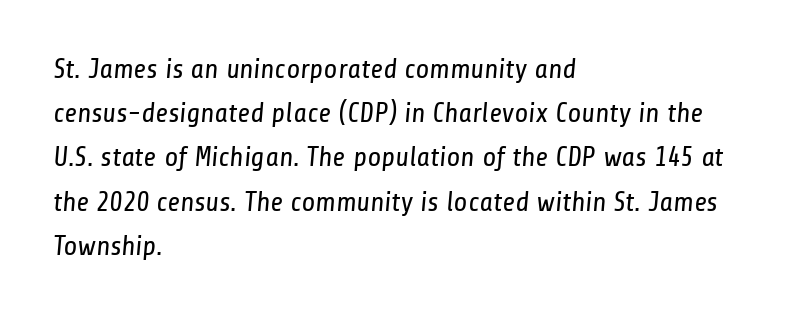
{"serif": "no", "bold": "no", "weight": "regular", "width": "condensed", "stroke_contrast": "low", "x_height": "medium", "monospaced": "no", "underline": "no", "align": "left", "line_spacing": "normal", "line_spacing_ratio": 1.58, "letter_spacing": "normal", "letter_spacing_em": 0.0, "glyph_px": 28}
